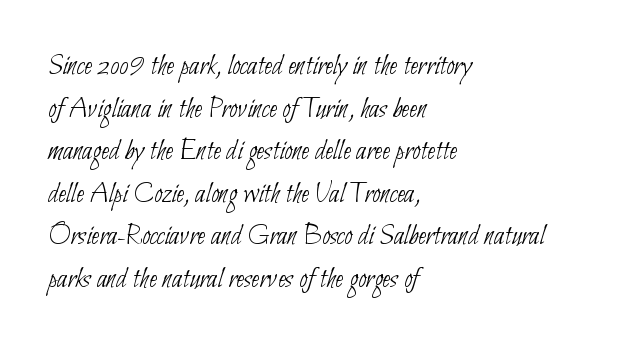
{"serif": "no", "bold": "no", "weight": "thin", "width": "condensed", "stroke_contrast": "low", "x_height": "small", "monospaced": "no", "underline": "no", "align": "left", "line_spacing": "normal", "line_spacing_ratio": 1.42, "letter_spacing": "normal", "letter_spacing_em": 0.0, "glyph_px": 30}
